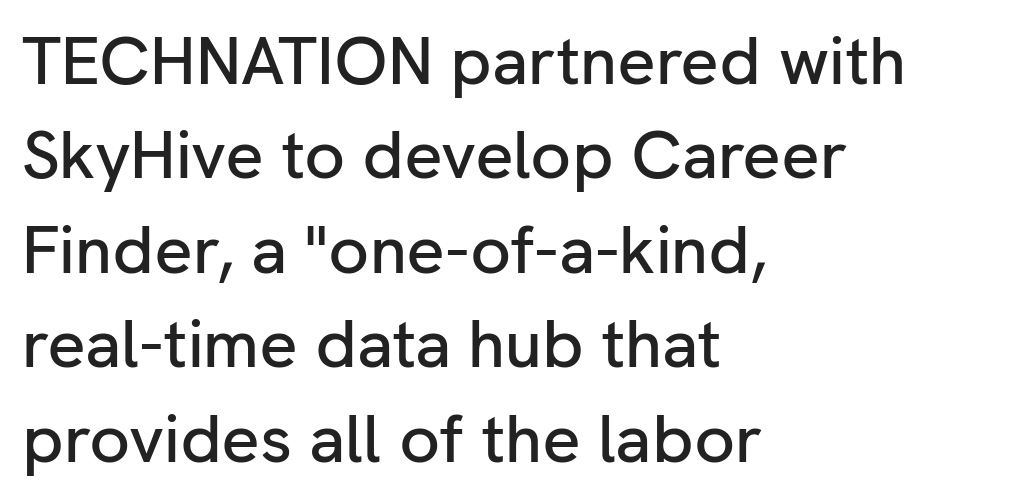
The image shows 67 px sans-serif type, upright; set left-aligned, normal line spacing (1.41x), normal letter spacing, not underlined; low stroke contrast and a medium x-height.
